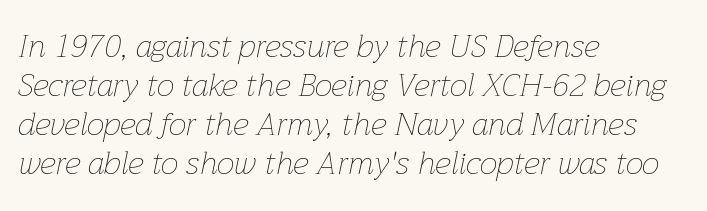
Observe the ordinary spacing: letters are neighbours, not strangers. The face used here is proportionally spaced, like ordinary book or web type. Where is the straight margin? On the left. When letters slant like this, we call the style italic. On a weight scale, this lands at 450 or below. Just letters on the line, the space beneath them empty.
